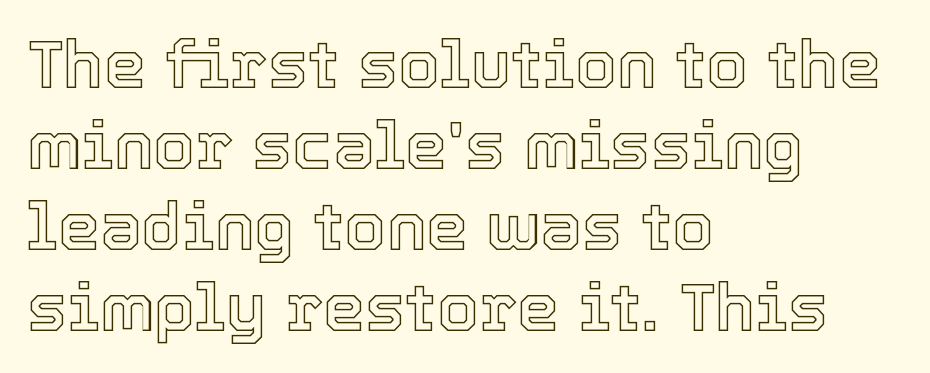
Underlining? Definitely not there. The line texture is even and compact thanks to regular tracking. Do the letters lean? They stand straight. Typeset ragged right — the left edge is the straight one. The letters advance in unequal steps, a hallmark of proportional type.
